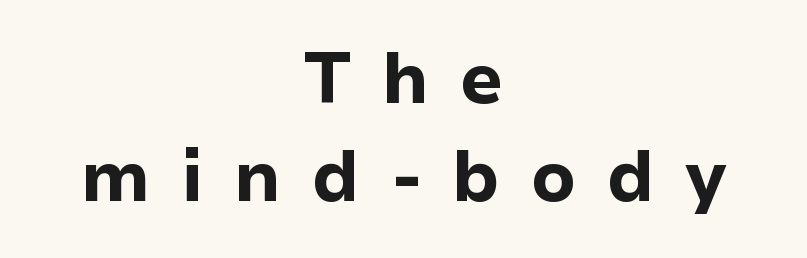
The image shows 71 px bold sans-serif type, upright; set centered, normal line spacing (1.38x), unusually wide letter spacing (+0.43 em), not underlined; low stroke contrast and a medium x-height.
